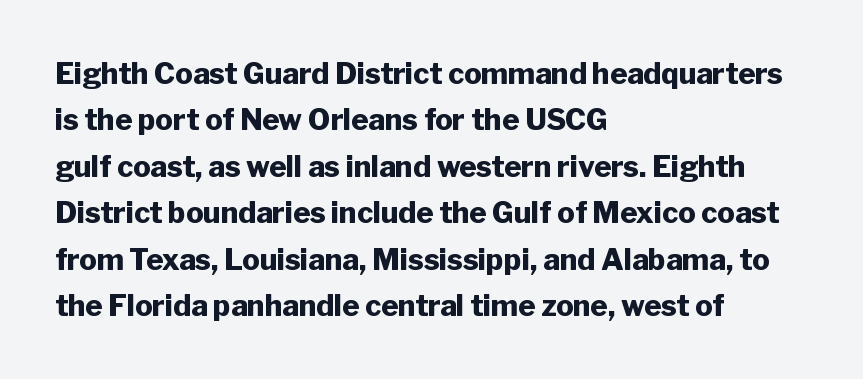
{"serif": "no", "italic": "no", "bold": "yes", "weight": "heavy", "width": "normal", "stroke_contrast": "low", "x_height": "medium", "monospaced": "no", "underline": "no", "align": "left", "line_spacing": "normal", "line_spacing_ratio": 1.6, "letter_spacing": "normal", "letter_spacing_em": 0.0, "glyph_px": 29}
